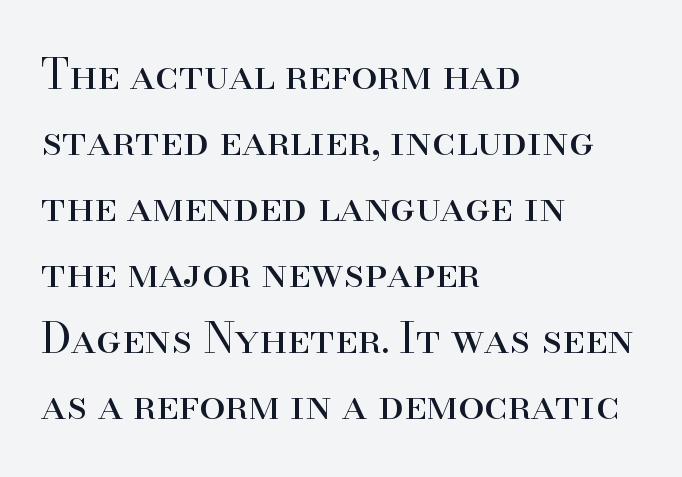
The image shows 42 px regular-weight serif type, upright; set left-aligned, normal line spacing (1.57x), normal letter spacing, not underlined; high stroke contrast and a small x-height.
